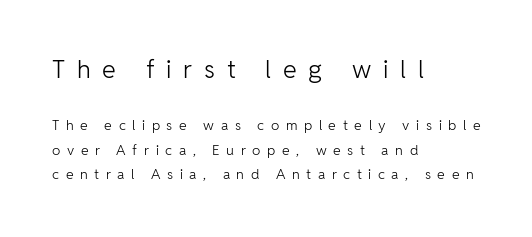
The rendering inserts visible extra space after every character. Characters remain perfectly vertical along every line. The strokes carry an ordinary text weight at most. Descenders are the only things crossing below the line.
